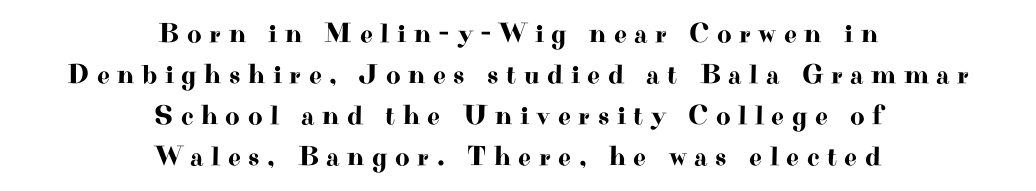
The image shows 28 px wide serif type, upright; set centered, normal line spacing (1.46x), unusually wide letter spacing (+0.27 em), not underlined; high stroke contrast and a small x-height.
